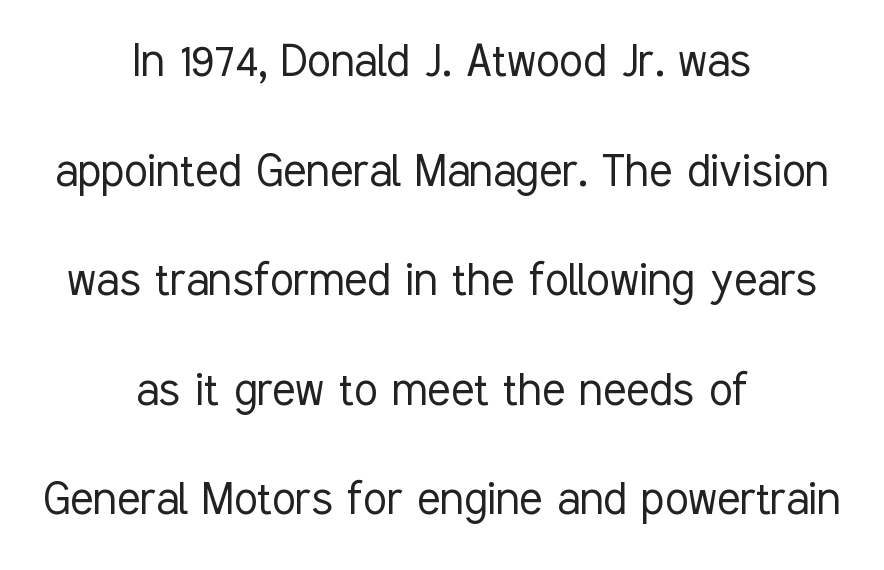
The image shows 54 px light, condensed sans-serif type, upright; set centered, loose line spacing (2.03x), normal letter spacing, not underlined; low stroke contrast and a medium x-height.
